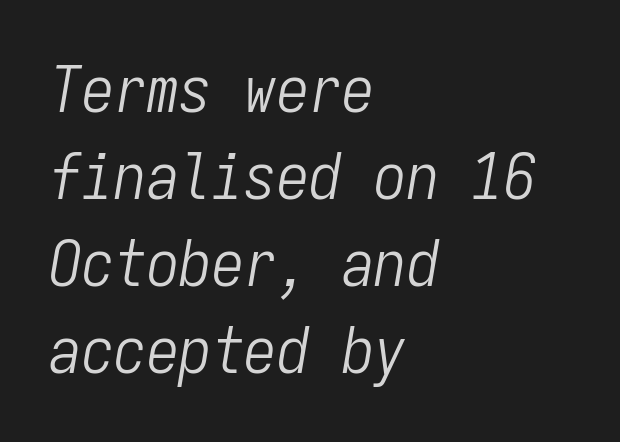
{"italic": "yes", "lean": "right", "slant_degrees": 9, "bold": "no", "weight": "light", "width": "condensed", "stroke_contrast": "low", "x_height": "medium", "monospaced": "yes", "underline": "no", "align": "left", "line_spacing": "normal", "line_spacing_ratio": 1.34, "letter_spacing": "normal", "letter_spacing_em": 0.0, "glyph_px": 65}
